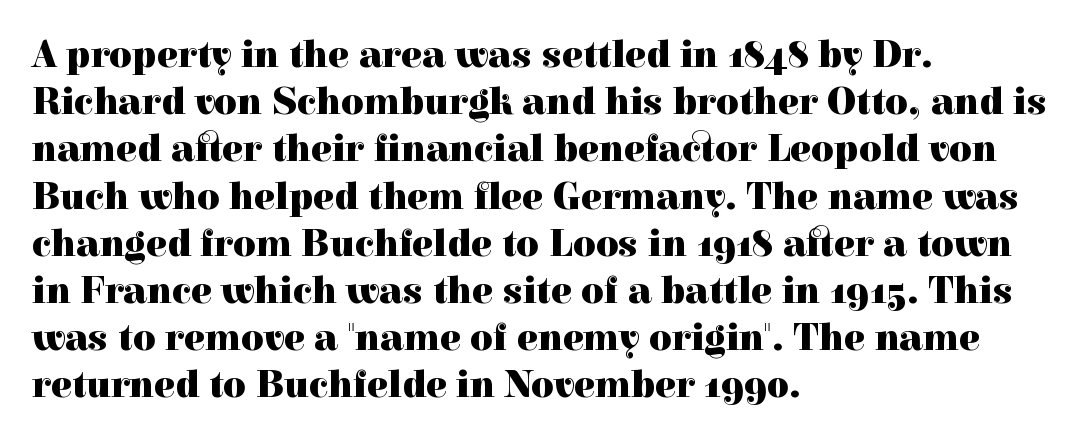
Q: Is the text bold? A: Yes.
Q: Is the text italic (slanted)? A: No, it is upright.
Q: Is the typeface a serif or a sans-serif typeface? A: Serif.
Q: Is the text underlined? A: No.
Q: How is the paragraph aligned? A: Left-aligned.
Q: Is the spacing between letters normal or unusually wide? A: Normal.
Q: Width (condensed, normal, or wide)? A: Normal.
Q: x-height? A: Medium.
Q: Monospaced? A: No.
